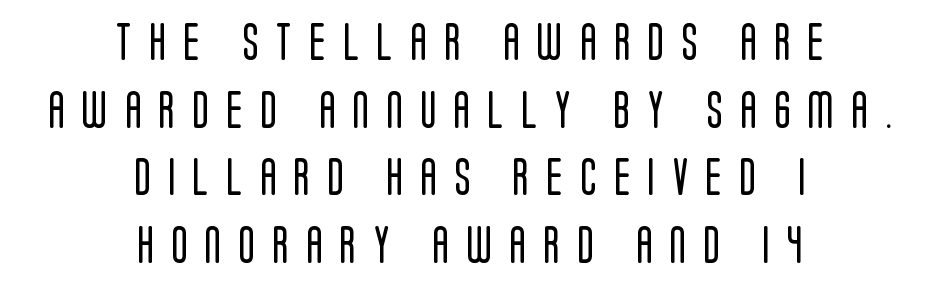
Anything drawn beneath the words? Only blank space. Here the designer chose a conventional face with non-uniform glyph widths. Does extra space separate the letters? Yes, quite a lot of it. The weight would be labelled regular, book, light, or lighter still.
